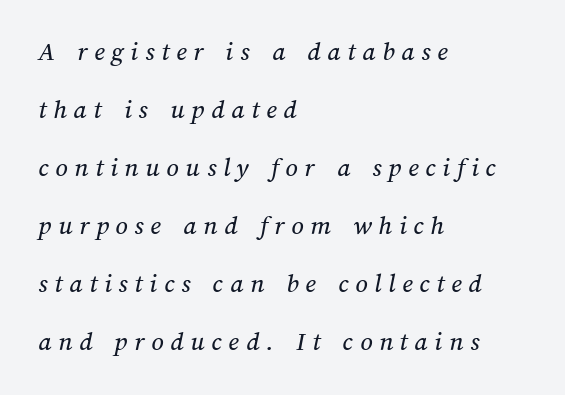
{"underline": "no", "align": "left", "line_spacing": "loose", "line_spacing_ratio": 2.15, "letter_spacing": "wide", "letter_spacing_em": 0.25, "glyph_px": 27}
